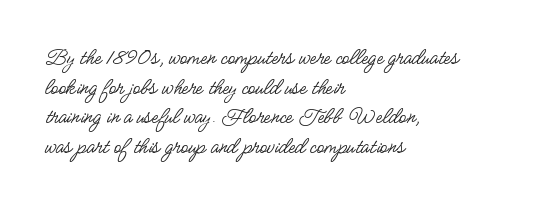
{"bold": "no", "underline": "no", "align": "left", "line_spacing_ratio": 1.23, "letter_spacing": "normal", "letter_spacing_em": 0.0, "glyph_px": 24}
